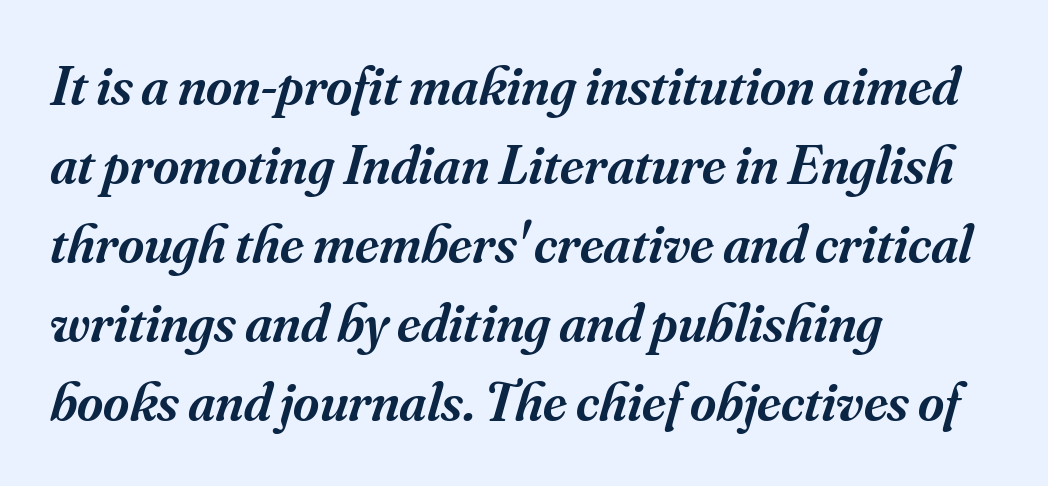
The image shows 56 px semibold serif type, italic (leaning right); set left-aligned, normal line spacing (1.41x), normal letter spacing, not underlined; medium stroke contrast and a small x-height.
